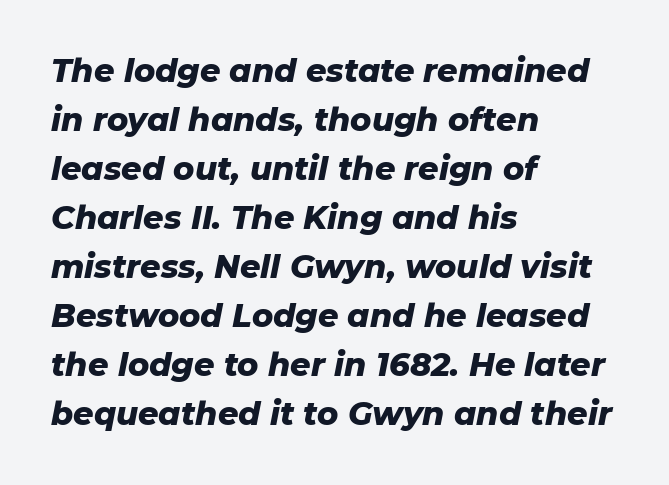
The image shows 32 px heavy type, italic (leaning right); set left-aligned, normal line spacing (1.53x), normal letter spacing, not underlined; low stroke contrast and a medium x-height.
